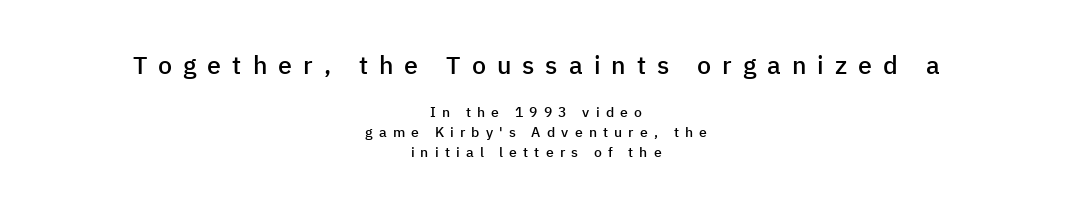
The characters look somewhat weighty, a semibold short of true bold. Vertical strokes here are truly vertical. Between one letter and the next there's a generous, obvious gap. Scale decreases going downward across the two blocks. Successive baselines arrive at the customary interval.
